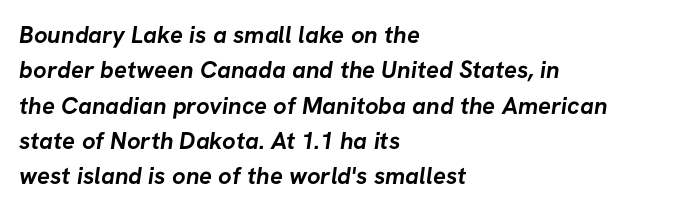
Nobody drew a line under any word here. If you drew a ruler down the left edge, every line would touch it. Is the type bold? Yes — the strokes are clearly thick and heavy. The tracking reads as untouched default to a designer's eye. Rows of type keep a routine distance in the vertical direction.
